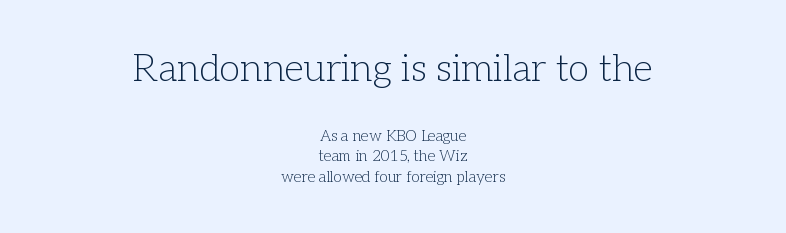
Is this a heavy cut? Hardly; it is regular or lighter. Horizontal bands of white between lines are of average thickness. The zone under the glyphs is completely vacant. Note: serifs present on the glyphs. Spacing verdict: proportional, widths tailored to each character.
